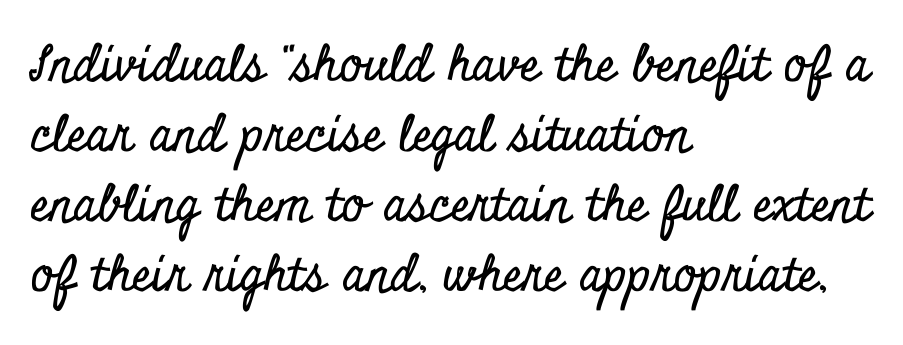
The image shows 49 px condensed serif type; set left-aligned, normal line spacing (1.43x), normal letter spacing, not underlined; low stroke contrast and a small x-height.
